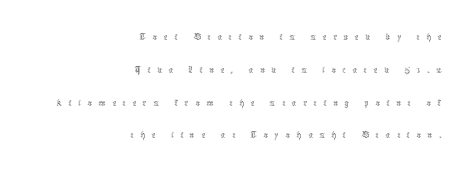
Q: Is the text bold? A: No.
Q: Is the text italic (slanted)? A: No, it is upright.
Q: Is the text underlined? A: No.
Q: How is the paragraph aligned? A: Right-aligned.
Q: Is the spacing between letters normal or unusually wide? A: Unusually wide.
Q: Is the spacing between lines tight, normal or loose? A: Normal.
